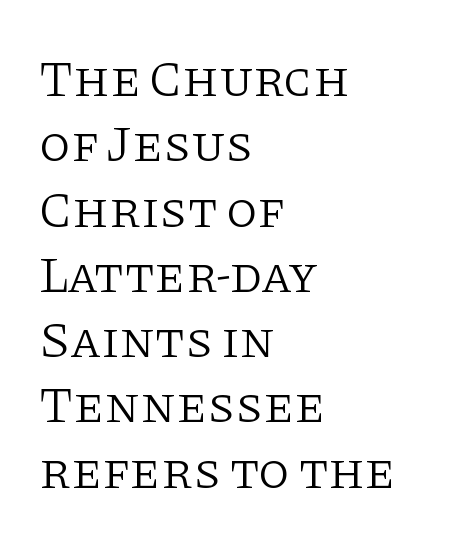
The image shows 51 px light serif type, upright; set left-aligned, normal line spacing (1.28x), normal letter spacing, not underlined; low stroke contrast and a large x-height.
